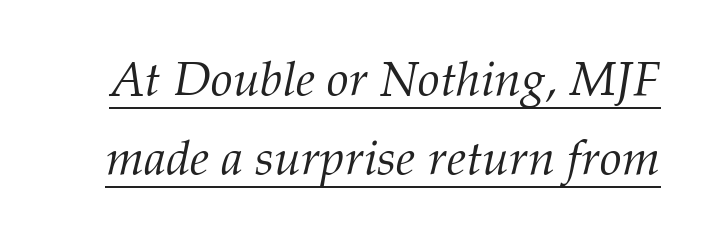
The image shows 49 px light serif type, italic (leaning right); set normal line spacing (1.61x), normal letter spacing, underlined; medium stroke contrast and a medium x-height.
